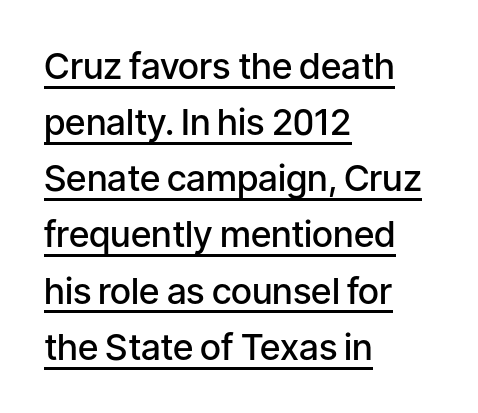
Q: Is the text bold? A: Semi-bold.
Q: Is the text italic (slanted)? A: No, it is upright.
Q: Is the typeface a serif or a sans-serif typeface? A: Sans-serif.
Q: Is the text underlined? A: Yes.
Q: How is the paragraph aligned? A: Left-aligned.
Q: Is the spacing between letters normal or unusually wide? A: Normal.
Q: Is the spacing between lines tight, normal or loose? A: Normal.
Q: Width (condensed, normal, or wide)? A: Normal.
Q: Stroke contrast? A: Low.
Q: x-height? A: Medium.
Q: Monospaced? A: No.
